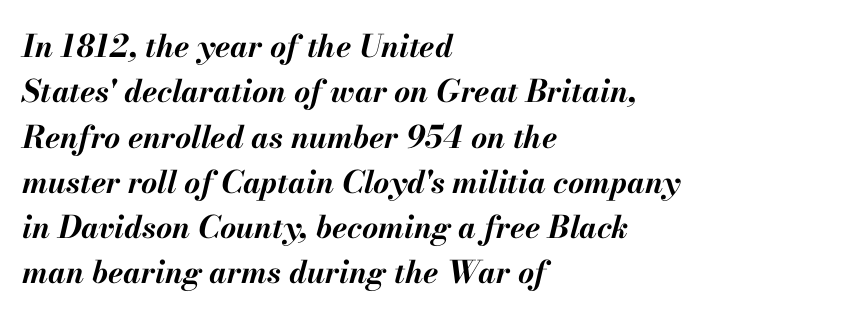
The lettering tilts uniformly, giving the passage an italic look. Letter spacing: default. Honestly, the row spacing looks completely unremarkable. Alignment: flush left. This sample has the flowing, uneven cadence of proportional lettering.
